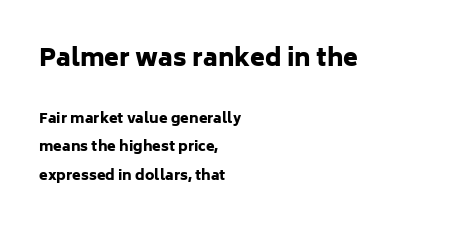
The image shows 24 px bold type, upright; set left-aligned, loose line spacing (2.03x), normal letter spacing, not underlined; the first (top) block is 1.71x larger.
